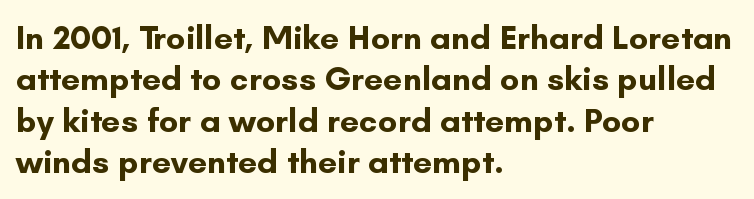
Q: Is the text bold? A: Yes.
Q: Is the text italic (slanted)? A: No, it is upright.
Q: Is the typeface a serif or a sans-serif typeface? A: Sans-serif.
Q: Is the text underlined? A: No.
Q: How is the paragraph aligned? A: Left-aligned.
Q: Is the spacing between letters normal or unusually wide? A: Normal.
Q: Width (condensed, normal, or wide)? A: Normal.
Q: Stroke contrast? A: Low.
Q: x-height? A: Small.
Q: Monospaced? A: No.
